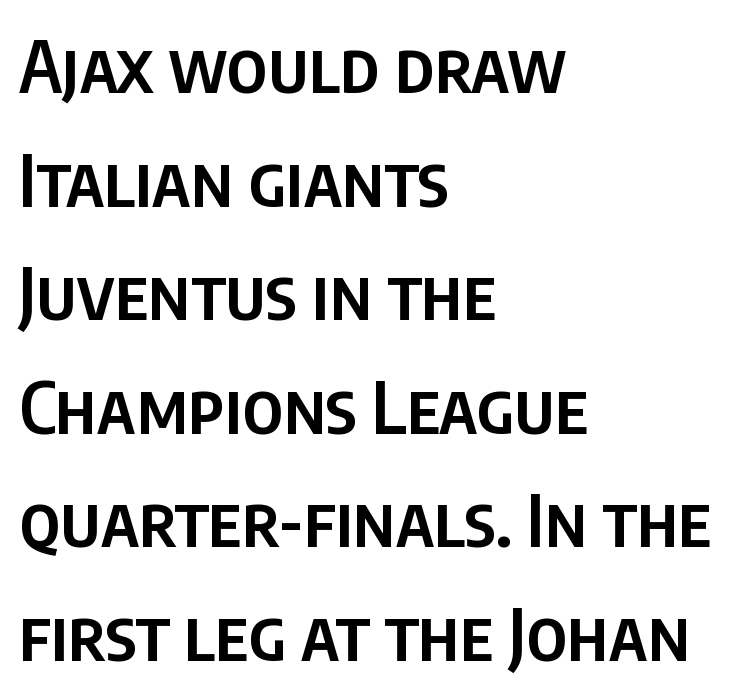
Q: Is the text bold? A: Semi-bold.
Q: Is the text italic (slanted)? A: No, it is upright.
Q: Is the typeface a serif or a sans-serif typeface? A: Sans-serif.
Q: Is the text underlined? A: No.
Q: How is the paragraph aligned? A: Left-aligned.
Q: Is the spacing between letters normal or unusually wide? A: Normal.
Q: Is the spacing between lines tight, normal or loose? A: Normal.
Q: Width (condensed, normal, or wide)? A: Condensed.
Q: Stroke contrast? A: Low.
Q: x-height? A: Large.
Q: Monospaced? A: No.
